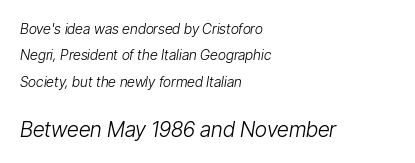
Q: Is the text bold? A: No.
Q: Is the text italic (slanted)? A: Yes, it leans right by about 9 degrees.
Q: Is the text underlined? A: No.
Q: How is the paragraph aligned? A: Left-aligned.
Q: Is the spacing between letters normal or unusually wide? A: Normal.
Q: Which block of text is set in a larger size, the first (top) or the second (bottom)? A: The second (bottom) one.
